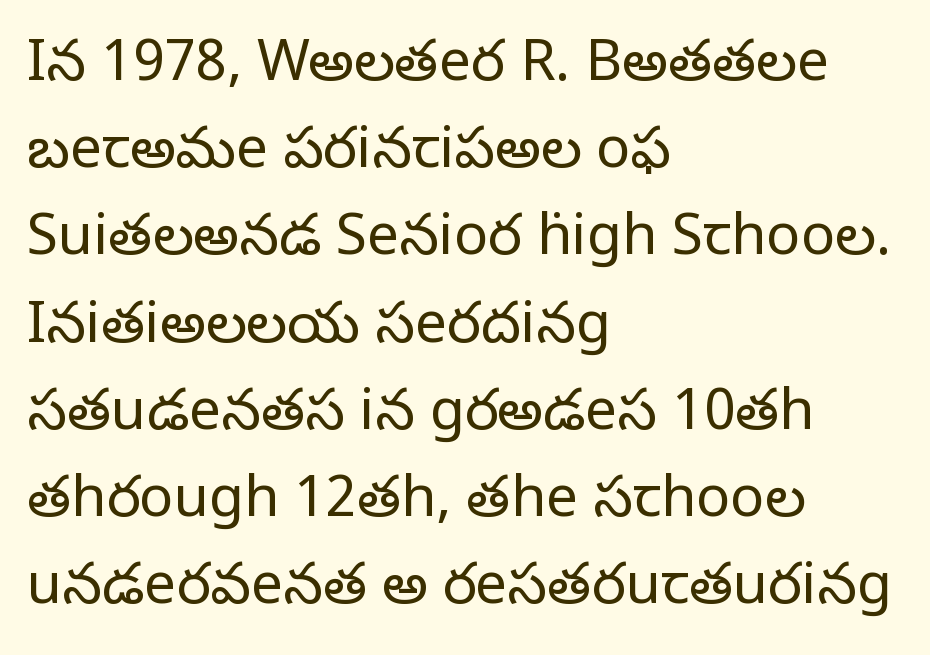
{"serif": "yes", "italic": "no", "bold": "no", "weight": "regular", "width": "normal", "stroke_contrast": "low", "x_height": "large", "monospaced": "no", "underline": "no", "align": "left", "line_spacing": "normal", "line_spacing_ratio": 1.53, "letter_spacing": "normal", "letter_spacing_em": 0.0, "glyph_px": 57}
